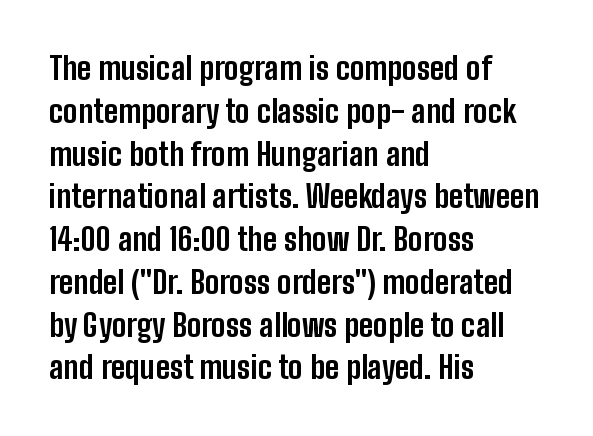
The image shows 31 px bold, condensed sans-serif type, upright; set left-aligned, normal line spacing (1.38x), normal letter spacing, not underlined; low stroke contrast and a medium x-height.
